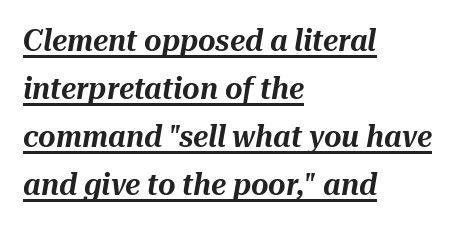
Q: Is the text italic (slanted)? A: Yes, it leans right by about 10 degrees.
Q: Is the text underlined? A: Yes.
Q: How is the paragraph aligned? A: Left-aligned.
Q: Is the spacing between letters normal or unusually wide? A: Normal.
Q: Is the spacing between lines tight, normal or loose? A: Normal.
Q: Width (condensed, normal, or wide)? A: Normal.
Q: Stroke contrast? A: Medium.
Q: x-height? A: Medium.
Q: Monospaced? A: No.
